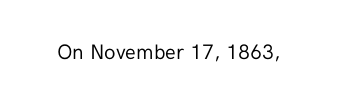
{"italic": "no", "bold": "no", "underline": "no", "letter_spacing": "normal", "letter_spacing_em": 0.0, "glyph_px": 21}
